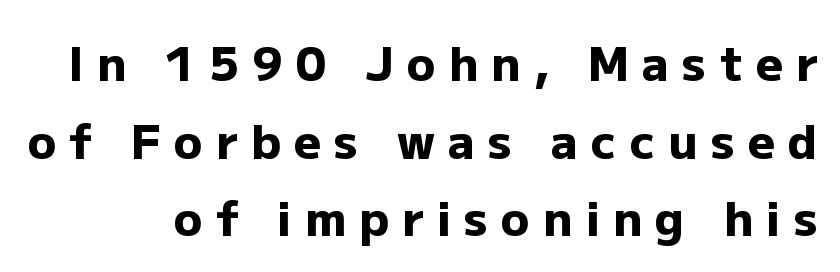
How would I describe the line gaps? Plain and ordinary. This is sans-serif lettering, the kind often seen on screens and signage. Tracking here is generous; glyphs stand well apart from one another. The strokes are fattened all the way to bold.
